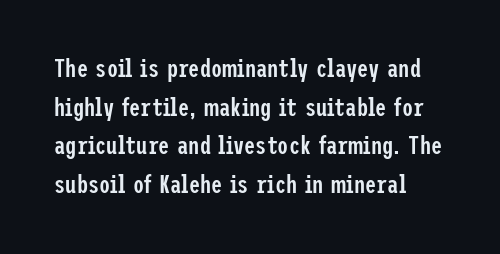
Q: Is the text bold? A: Semi-bold.
Q: Is the text italic (slanted)? A: No, it is upright.
Q: Is the text underlined? A: No.
Q: How is the paragraph aligned? A: Left-aligned.
Q: Is the spacing between letters normal or unusually wide? A: Normal.
Q: Is the spacing between lines tight, normal or loose? A: Normal.
